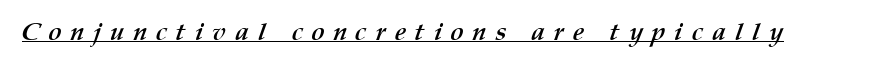
{"bold": "yes", "underline": "yes", "letter_spacing": "wide", "letter_spacing_em": 0.36, "glyph_px": 25}
